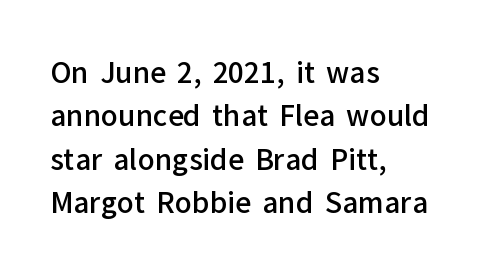
Q: Is the text bold? A: Semi-bold.
Q: Is the text italic (slanted)? A: No, it is upright.
Q: Is the typeface a serif or a sans-serif typeface? A: Sans-serif.
Q: Is the text underlined? A: No.
Q: How is the paragraph aligned? A: Left-aligned.
Q: Is the spacing between letters normal or unusually wide? A: Normal.
Q: Is the spacing between lines tight, normal or loose? A: Normal.
Q: Width (condensed, normal, or wide)? A: Normal.
Q: Stroke contrast? A: Low.
Q: x-height? A: Medium.
Q: Monospaced? A: No.
